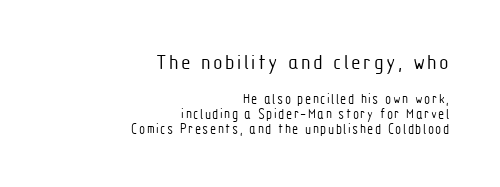
Successive baselines arrive quickly, one right under another. The string is rendered with underlining switched off. Notice how the passage keeps a crisp vertical edge on the right only. This layout puts the oversized block above and the modest block below.
